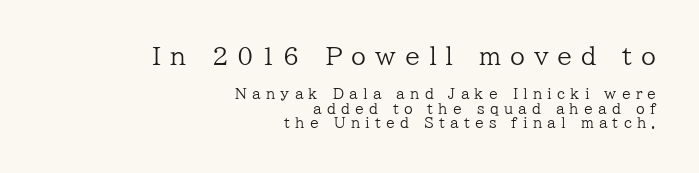
Q: Is the text bold? A: No.
Q: Is the text italic (slanted)? A: No, it is upright.
Q: Is the text underlined? A: No.
Q: How is the paragraph aligned? A: Right-aligned.
Q: Is the spacing between letters normal or unusually wide? A: Unusually wide.
Q: Is the spacing between lines tight, normal or loose? A: Tight.
Q: Which block of text is set in a larger size, the first (top) or the second (bottom)? A: The first (top) one.
